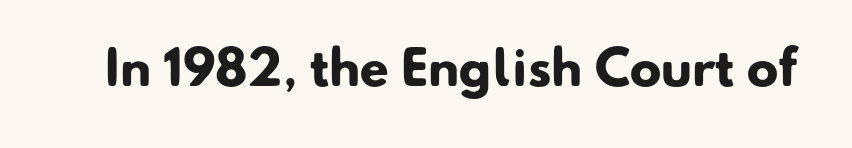
Q: Is the text bold? A: Yes.
Q: Is the typeface a serif or a sans-serif typeface? A: Sans-serif.
Q: Is the text underlined? A: No.
Q: Is the spacing between letters normal or unusually wide? A: Normal.
Q: Width (condensed, normal, or wide)? A: Normal.
Q: Stroke contrast? A: Low.
Q: x-height? A: Small.
Q: Monospaced? A: No.
